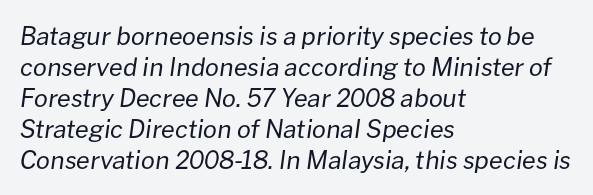
The image shows 25 px text type, italic (leaning right); set left-aligned, line spacing 1.24x, normal letter spacing, not underlined.
